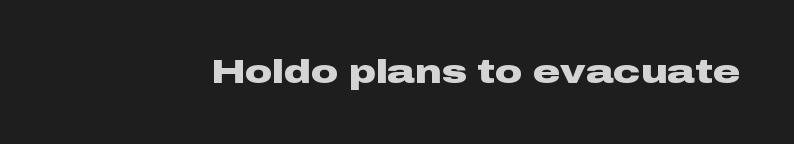
The font is running at its bold setting. Letterform terminals end flat and unadorned throughout the passage. The space beneath each line is pristine and unruled. The letters stand straight up with perfectly vertical stems. This sample has the flowing, uneven cadence of proportional lettering.
